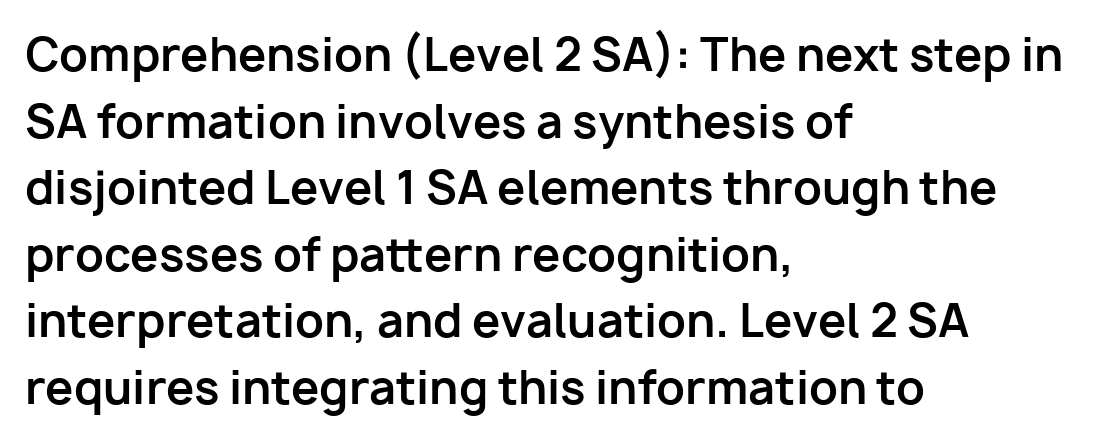
Words appear dense and cohesive because spacing is normal. I'd describe the lettering as bold — thick and assertive. Every stem runs plumb, perpendicular to the baseline. Layout note: lines flush left.
